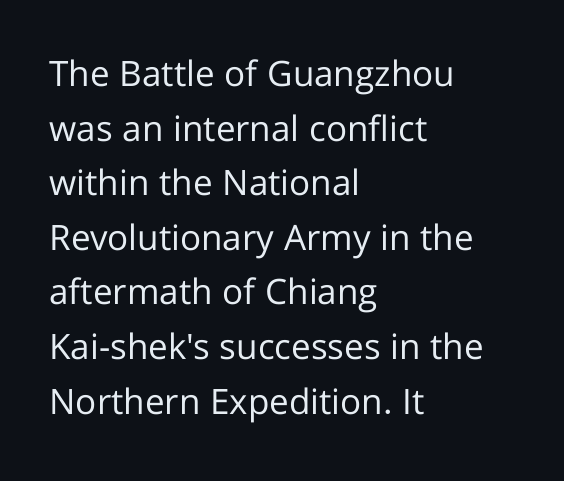
Q: Is the text bold? A: No.
Q: Is the text italic (slanted)? A: No, it is upright.
Q: Is the typeface a serif or a sans-serif typeface? A: Sans-serif.
Q: Is the text underlined? A: No.
Q: How is the paragraph aligned? A: Left-aligned.
Q: Is the spacing between letters normal or unusually wide? A: Normal.
Q: Is the spacing between lines tight, normal or loose? A: Normal.
Q: Width (condensed, normal, or wide)? A: Normal.
Q: Stroke contrast? A: Low.
Q: x-height? A: Medium.
Q: Monospaced? A: No.
